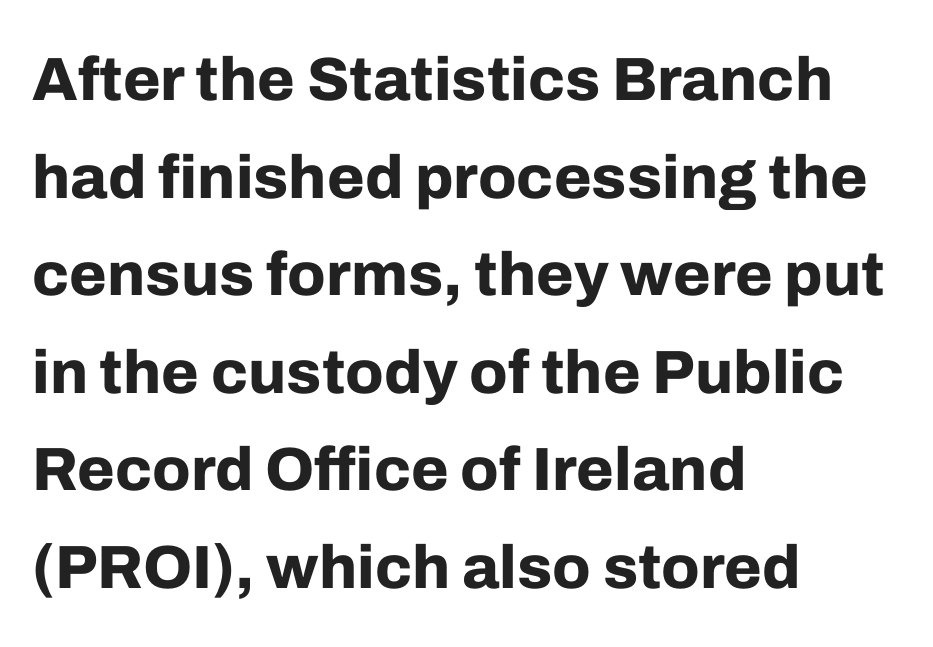
{"serif": "no", "italic": "no", "bold": "yes", "weight": "bold", "width": "normal", "stroke_contrast": "low", "x_height": "medium", "monospaced": "no", "underline": "no", "align": "left", "line_spacing": "normal", "line_spacing_ratio": 1.6, "letter_spacing": "normal", "letter_spacing_em": 0.0, "glyph_px": 61}
